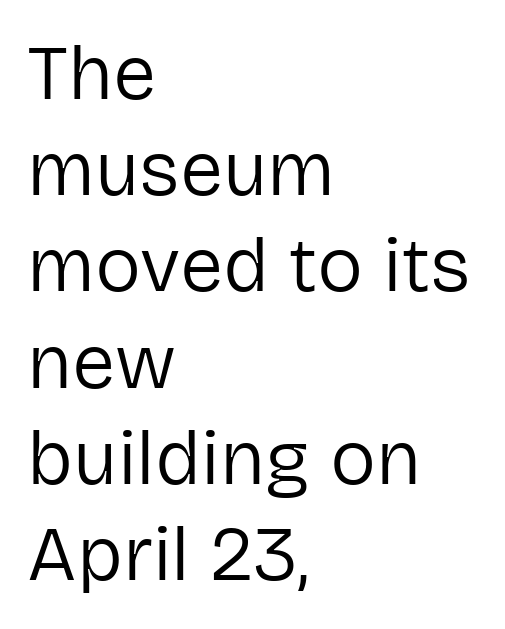
The image shows 77 px regular-weight sans-serif type, upright; set left-aligned, normal line spacing (1.25x), normal letter spacing, not underlined; low stroke contrast and a medium x-height.
